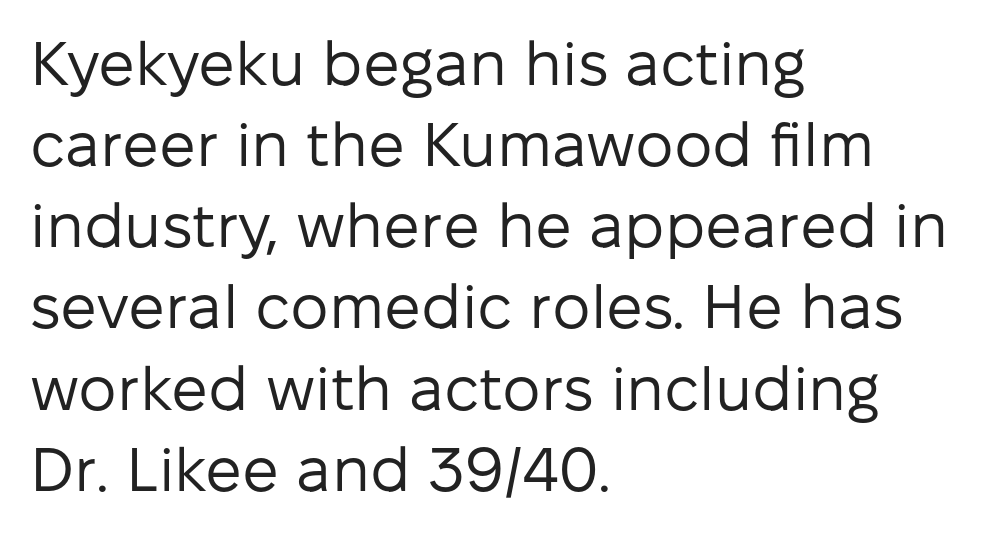
{"serif": "no", "italic": "no", "bold": "no", "weight": "regular", "width": "normal", "stroke_contrast": "low", "x_height": "medium", "monospaced": "no", "underline": "no", "align": "left", "line_spacing": "normal", "line_spacing_ratio": 1.33, "letter_spacing": "normal", "letter_spacing_em": 0.0, "glyph_px": 61}
